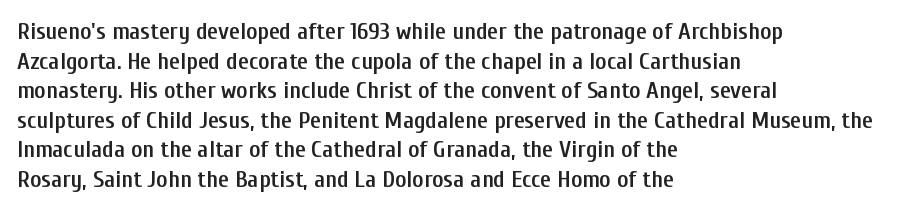
Q: Is the text bold? A: Semi-bold.
Q: Is the text italic (slanted)? A: No, it is upright.
Q: Is the text underlined? A: No.
Q: How is the paragraph aligned? A: Left-aligned.
Q: Is the spacing between letters normal or unusually wide? A: Normal.
